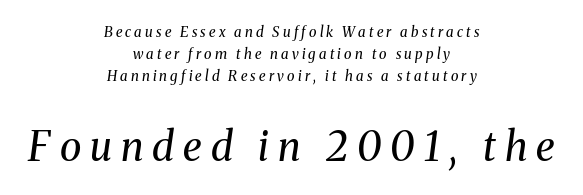
The letters are slanted; this is an italic face. Reading down the column, the eye jumps a familiar distance to each next line. The passage shown is typed in a proportional face where columns would drift. A bare baseline throughout the passage. The line texture is sparse and dotted thanks to wide tracking.
